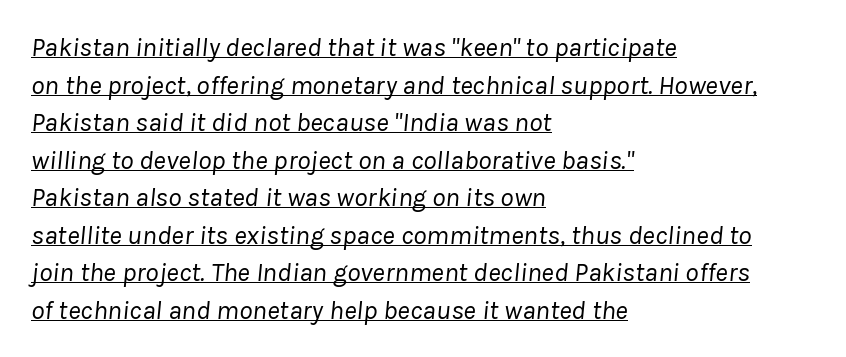
Like a heading marked for emphasis, these lines bear an underscore. Spacing between characters is what you'd get straight out of the box. Alignment: flush left. A light-to-regular cut is what we see here.
